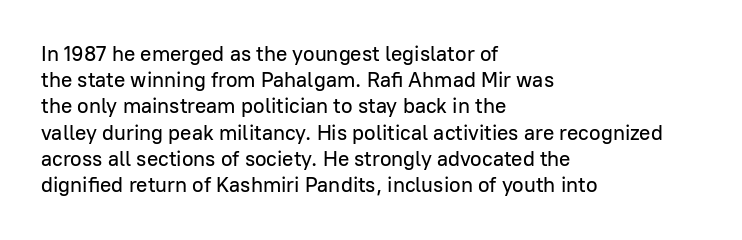
{"italic": "no", "underline": "no", "align": "left", "line_spacing": "normal", "line_spacing_ratio": 1.25, "letter_spacing": "normal", "letter_spacing_em": 0.0, "glyph_px": 21}
